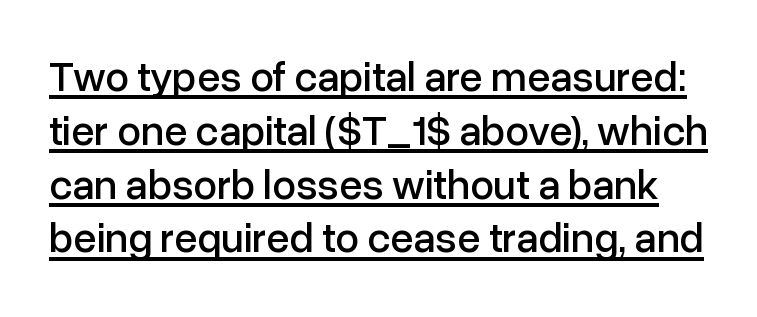
Q: Is the text italic (slanted)? A: No, it is upright.
Q: Is the typeface a serif or a sans-serif typeface? A: Sans-serif.
Q: Is the text underlined? A: Yes.
Q: Is the spacing between letters normal or unusually wide? A: Normal.
Q: Is the spacing between lines tight, normal or loose? A: Normal.
Q: Width (condensed, normal, or wide)? A: Normal.
Q: Stroke contrast? A: Low.
Q: x-height? A: Medium.
Q: Monospaced? A: No.
